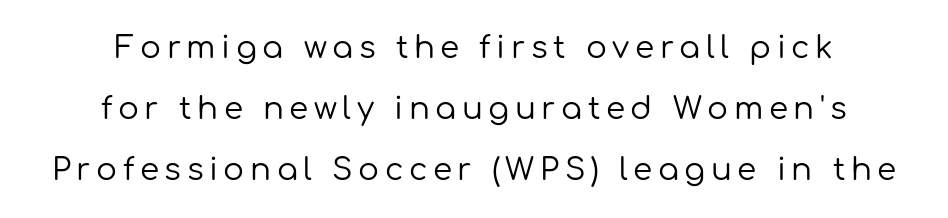
The image shows 31 px regular-weight sans-serif type, upright; set centered, loose line spacing (1.96x), not underlined; low stroke contrast and a medium x-height.
